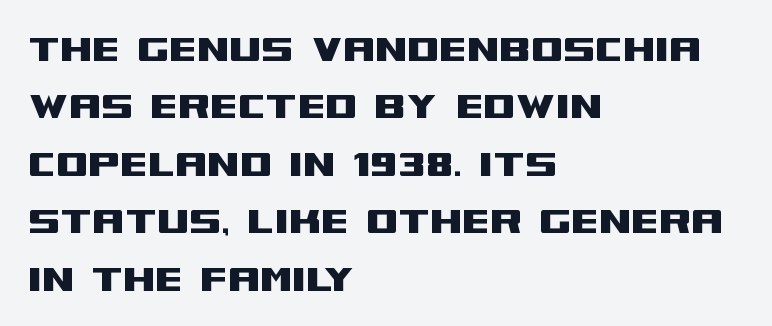
The image shows 46 px wide sans-serif type, upright; set left-aligned, normal line spacing (1.25x), normal letter spacing, not underlined; medium stroke contrast and a large x-height.
